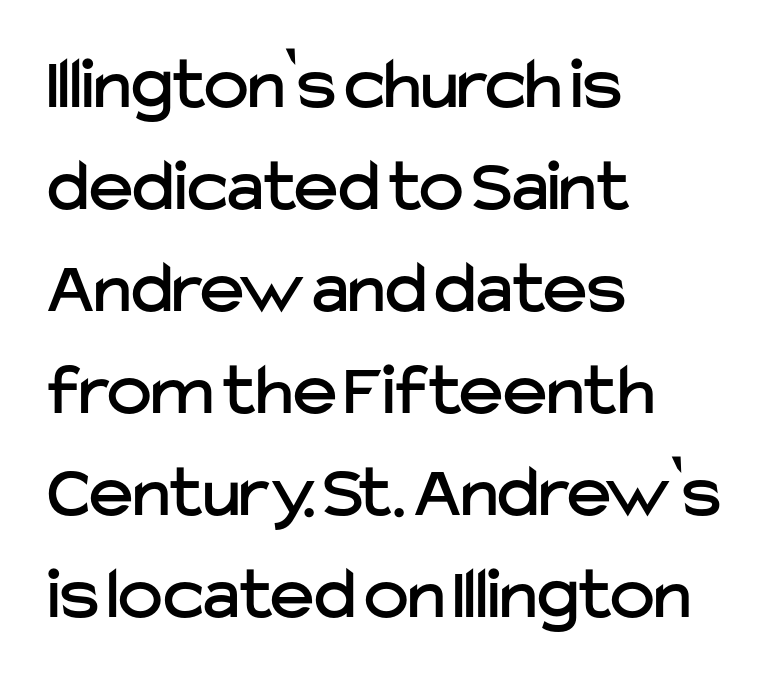
Q: Is the text italic (slanted)? A: No, it is upright.
Q: Is the typeface a serif or a sans-serif typeface? A: Sans-serif.
Q: Is the text underlined? A: No.
Q: How is the paragraph aligned? A: Left-aligned.
Q: Is the spacing between letters normal or unusually wide? A: Normal.
Q: Is the spacing between lines tight, normal or loose? A: Normal.
Q: Width (condensed, normal, or wide)? A: Normal.
Q: Stroke contrast? A: Low.
Q: x-height? A: Medium.
Q: Monospaced? A: No.
